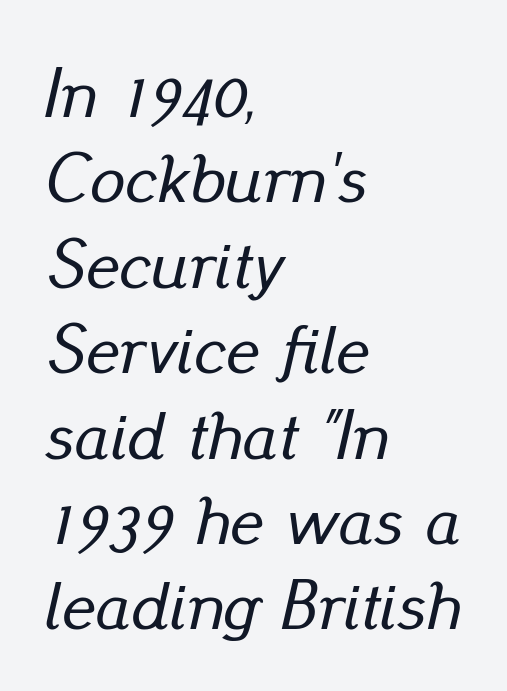
The image shows 70 px text type, italic (leaning right); set left-aligned, line spacing 1.22x, normal letter spacing, not underlined; low stroke contrast and a small x-height.
